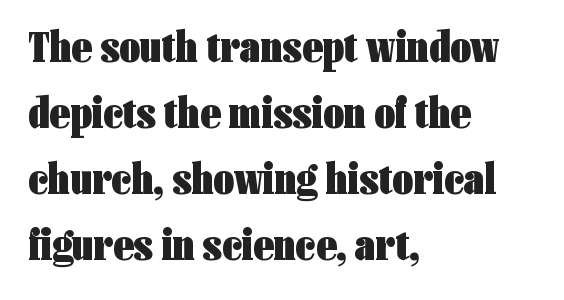
Q: Is the text bold? A: Yes.
Q: Is the text italic (slanted)? A: No, it is upright.
Q: Is the typeface a serif or a sans-serif typeface? A: Sans-serif.
Q: Is the text underlined? A: No.
Q: How is the paragraph aligned? A: Left-aligned.
Q: Is the spacing between letters normal or unusually wide? A: Normal.
Q: Is the spacing between lines tight, normal or loose? A: Normal.
Q: Width (condensed, normal, or wide)? A: Condensed.
Q: Stroke contrast? A: Low.
Q: x-height? A: Medium.
Q: Monospaced? A: No.
